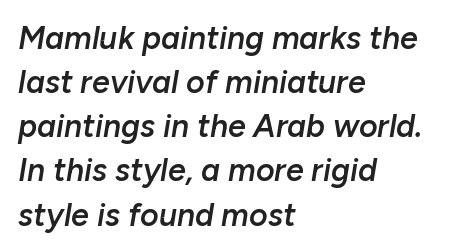
The image shows 32 px semibold type, italic (leaning right); set left-aligned, normal line spacing (1.38x), normal letter spacing, not underlined; low stroke contrast and a medium x-height.
